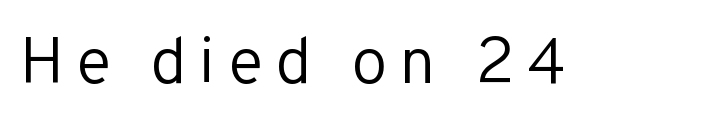
Q: Is the text bold? A: No.
Q: Is the text italic (slanted)? A: No, it is upright.
Q: Is the typeface a serif or a sans-serif typeface? A: Sans-serif.
Q: Is the text underlined? A: No.
Q: Width (condensed, normal, or wide)? A: Normal.
Q: Stroke contrast? A: Low.
Q: x-height? A: Medium.
Q: Monospaced? A: No.
